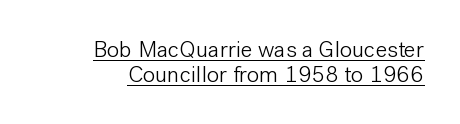
{"italic": "no", "bold": "no", "underline": "yes", "line_spacing": "tight", "line_spacing_ratio": 1.08, "letter_spacing": "normal", "letter_spacing_em": 0.0, "glyph_px": 23}
